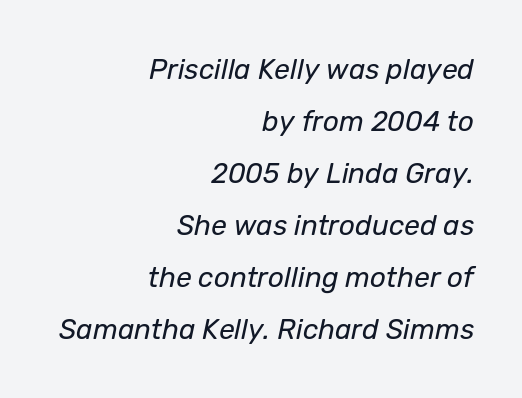
{"italic": "yes", "lean": "right", "slant_degrees": 12, "bold": "no", "weight": "regular", "width": "normal", "stroke_contrast": "low", "x_height": "medium", "monospaced": "no", "underline": "no", "align": "right", "line_spacing_ratio": 1.86, "letter_spacing": "normal", "letter_spacing_em": 0.0, "glyph_px": 28}
